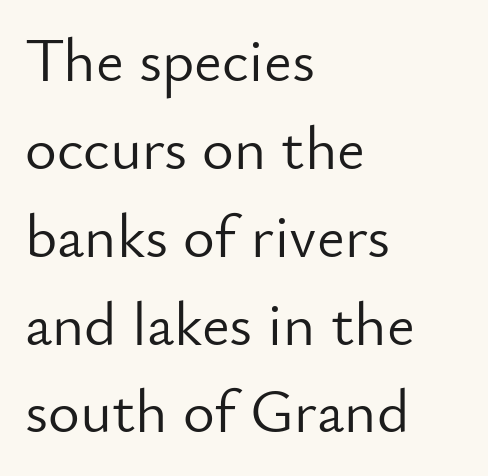
Q: Is the text bold? A: No.
Q: Is the text italic (slanted)? A: No, it is upright.
Q: Is the typeface a serif or a sans-serif typeface? A: Sans-serif.
Q: Is the text underlined? A: No.
Q: How is the paragraph aligned? A: Left-aligned.
Q: Is the spacing between letters normal or unusually wide? A: Normal.
Q: Is the spacing between lines tight, normal or loose? A: Normal.
Q: Width (condensed, normal, or wide)? A: Normal.
Q: Stroke contrast? A: Low.
Q: x-height? A: Small.
Q: Monospaced? A: No.
